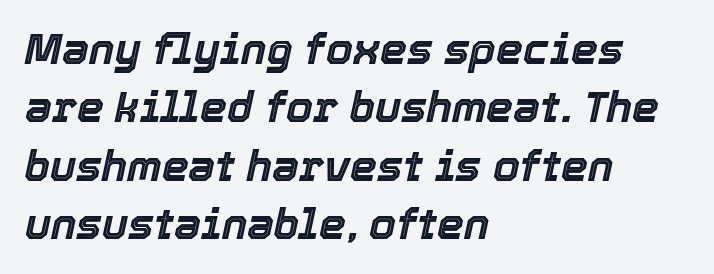
{"italic": "yes", "lean": "right", "slant_degrees": 12, "width": "normal", "x_height": "medium", "monospaced": "no", "underline": "no", "align": "left", "line_spacing": "normal", "line_spacing_ratio": 1.36, "letter_spacing": "normal", "letter_spacing_em": 0.0, "glyph_px": 43}
